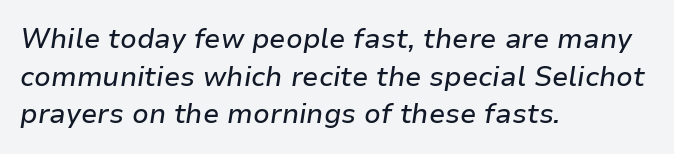
Normally led — the rows are evenly, conventionally spaced. Unmarked baselines from the first word to the last. Alignment: flush left. This rendering leaves character spacing at its baseline value.
